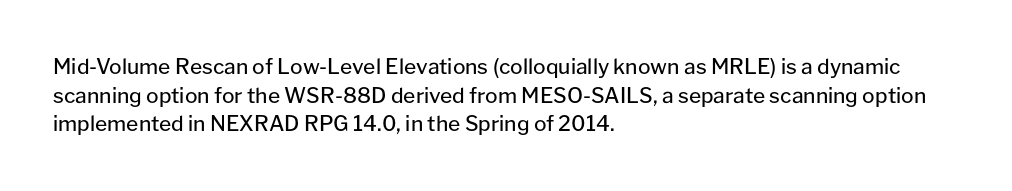
Q: Is the text bold? A: No.
Q: Is the text italic (slanted)? A: No, it is upright.
Q: Is the text underlined? A: No.
Q: How is the paragraph aligned? A: Left-aligned.
Q: Is the spacing between letters normal or unusually wide? A: Normal.
Q: Is the spacing between lines tight, normal or loose? A: Normal.
